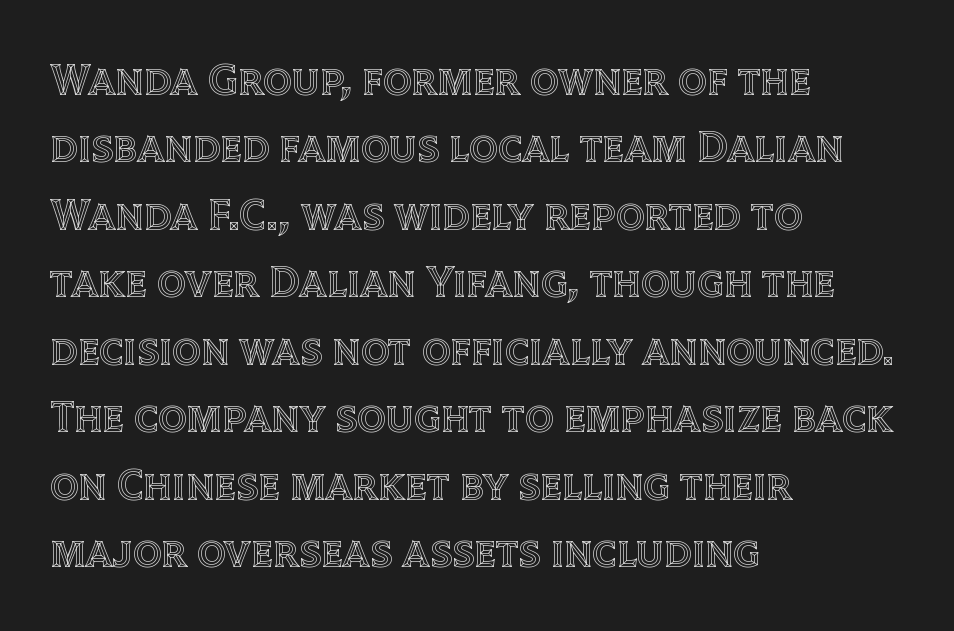
The lines are quadded left. Glyph-to-glyph distance matches everyday printed text. You can tell it's not italic because the verticals are truly vertical. Lines of text with bare space underneath. Is this a fixed-width face? No — the glyphs have proportional, varying widths.
